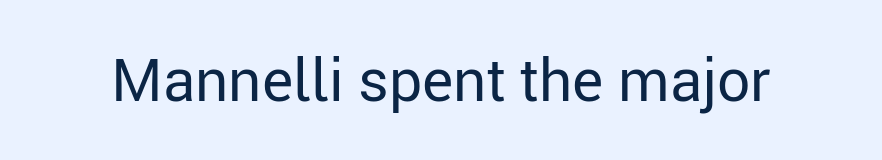
These lines are composed in type without serifs. The zone under the glyphs is completely vacant. Glyph-to-glyph distance matches everyday printed text. You could not count columns in this text — the font is proportionally spaced. In terms of posture, this sample is upright.
